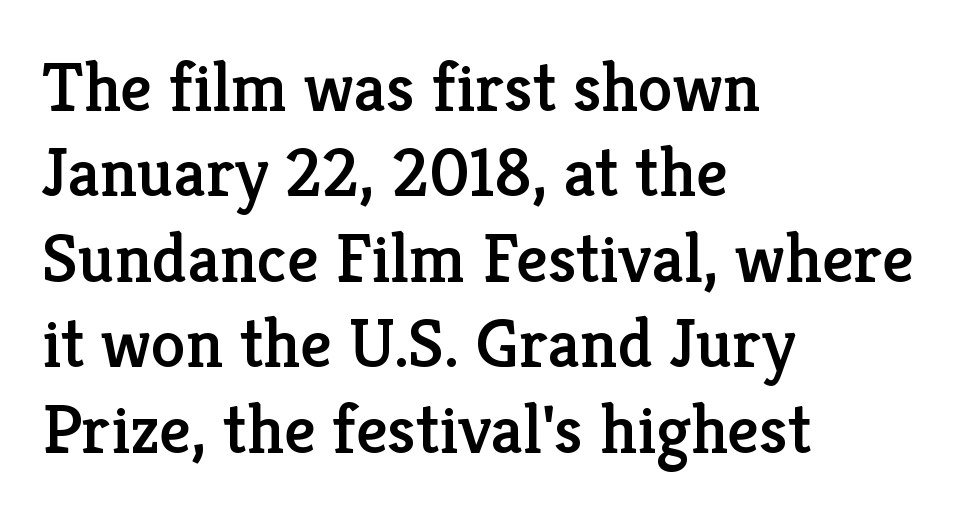
Q: Is the text italic (slanted)? A: No, it is upright.
Q: Is the typeface a serif or a sans-serif typeface? A: Serif.
Q: Is the text underlined? A: No.
Q: How is the paragraph aligned? A: Left-aligned.
Q: Is the spacing between letters normal or unusually wide? A: Normal.
Q: Width (condensed, normal, or wide)? A: Normal.
Q: Stroke contrast? A: Low.
Q: x-height? A: Medium.
Q: Monospaced? A: No.
